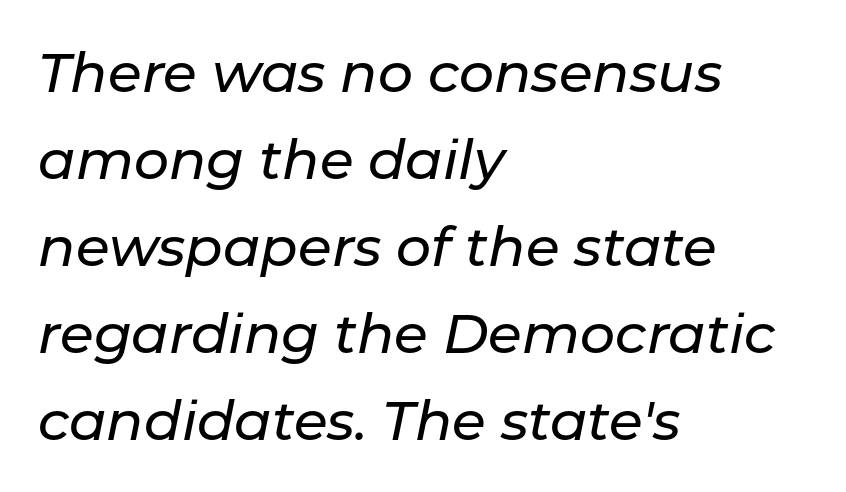
Q: Is the text italic (slanted)? A: Yes, it leans right by about 11 degrees.
Q: Is the text underlined? A: No.
Q: How is the paragraph aligned? A: Left-aligned.
Q: Is the spacing between letters normal or unusually wide? A: Normal.
Q: Is the spacing between lines tight, normal or loose? A: Normal.
Q: Width (condensed, normal, or wide)? A: Normal.
Q: Stroke contrast? A: Low.
Q: x-height? A: Medium.
Q: Monospaced? A: No.
